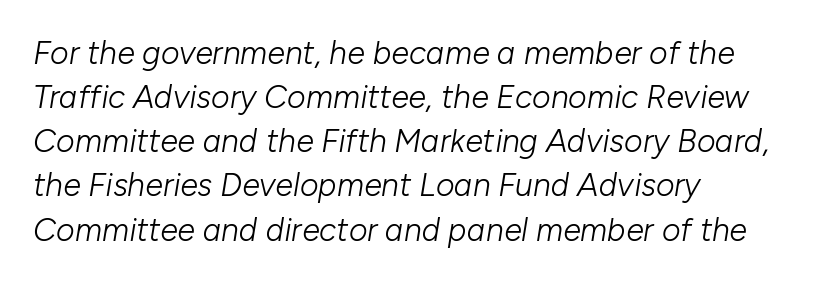
Q: Is the text bold? A: No.
Q: Is the text italic (slanted)? A: Yes, it leans right by about 10 degrees.
Q: Is the text underlined? A: No.
Q: How is the paragraph aligned? A: Left-aligned.
Q: Is the spacing between letters normal or unusually wide? A: Normal.
Q: Is the spacing between lines tight, normal or loose? A: Normal.
Q: Width (condensed, normal, or wide)? A: Normal.
Q: Stroke contrast? A: Low.
Q: x-height? A: Medium.
Q: Monospaced? A: No.
